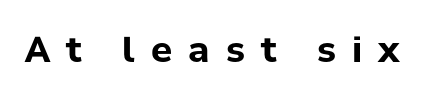
{"serif": "no", "italic": "no", "bold": "yes", "weight": "bold", "width": "normal", "stroke_contrast": "low", "x_height": "medium", "monospaced": "no", "underline": "no", "letter_spacing": "wide", "letter_spacing_em": 0.46, "glyph_px": 35}
